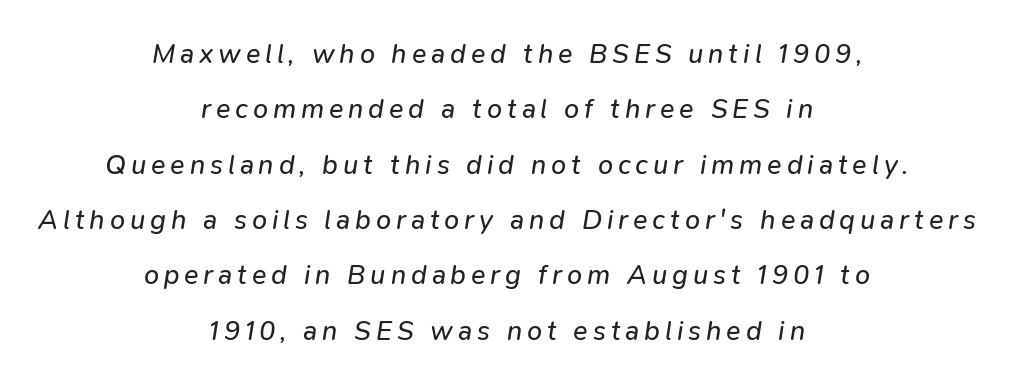
The image shows 27 px text type, italic (leaning right); set centered, loose line spacing (2.05x), not underlined.
